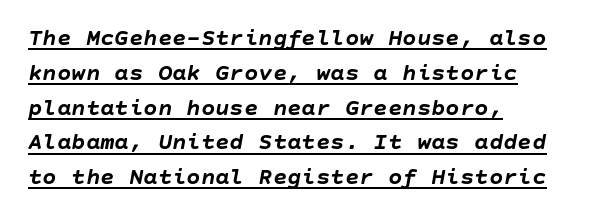
The image shows 24 px bold type, italic (leaning right); set left-aligned, normal line spacing (1.45x), normal letter spacing, underlined.
